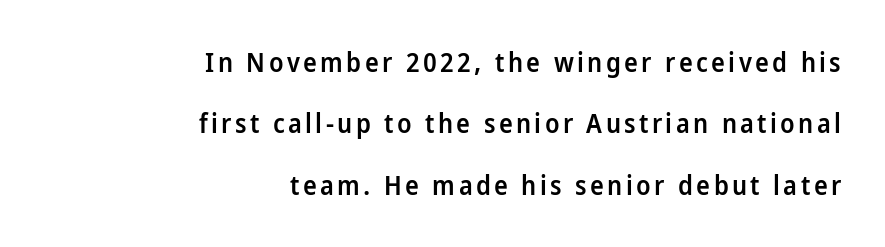
{"italic": "no", "bold": "semi", "underline": "no", "align": "right", "line_spacing": "loose", "line_spacing_ratio": 2.36, "glyph_px": 26}
